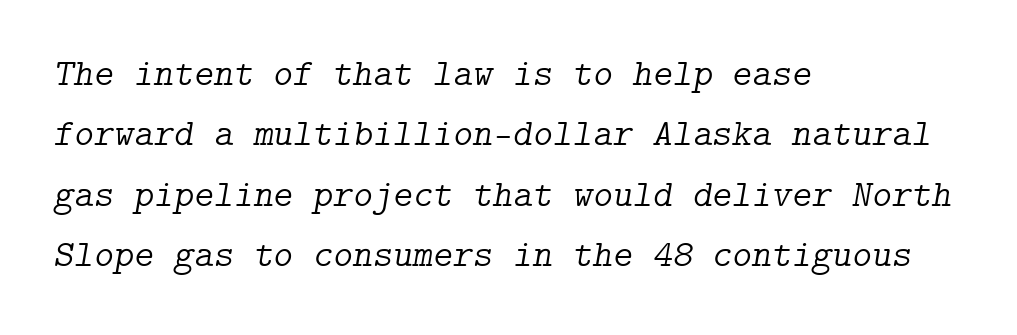
{"serif": "yes", "italic": "yes", "lean": "right", "slant_degrees": 9, "bold": "no", "weight": "light", "width": "normal", "stroke_contrast": "low", "x_height": "medium", "underline": "no", "align": "left", "line_spacing": "normal", "line_spacing_ratio": 1.59, "letter_spacing": "normal", "letter_spacing_em": 0.0, "glyph_px": 38}
